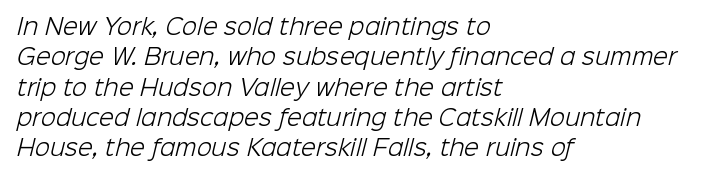
Q: Is the text bold? A: No.
Q: Is the text underlined? A: No.
Q: How is the paragraph aligned? A: Left-aligned.
Q: Is the spacing between letters normal or unusually wide? A: Normal.
Q: Is the spacing between lines tight, normal or loose? A: Normal.
